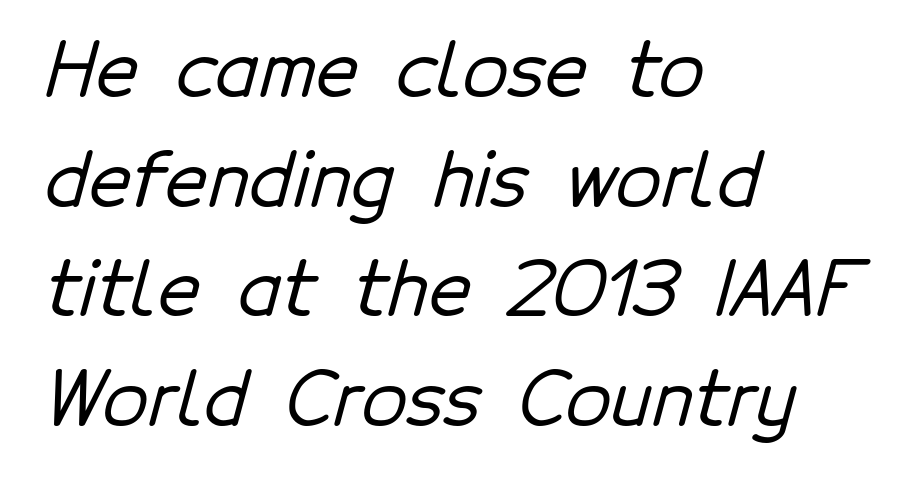
The image shows 74 px sans-serif type; set left-aligned, normal line spacing (1.48x), normal letter spacing, not underlined; low stroke contrast and a medium x-height.
